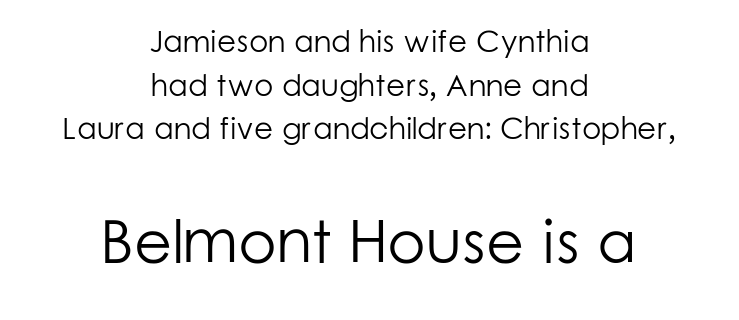
Q: Is the text bold? A: No.
Q: Is the text italic (slanted)? A: No, it is upright.
Q: Is the typeface a serif or a sans-serif typeface? A: Sans-serif.
Q: Is the text underlined? A: No.
Q: How is the paragraph aligned? A: Centered.
Q: Is the spacing between letters normal or unusually wide? A: Normal.
Q: Is the spacing between lines tight, normal or loose? A: Normal.
Q: Which block of text is set in a larger size, the first (top) or the second (bottom)? A: The second (bottom) one.
Q: Width (condensed, normal, or wide)? A: Normal.
Q: Stroke contrast? A: Low.
Q: x-height? A: Medium.
Q: Monospaced? A: No.
